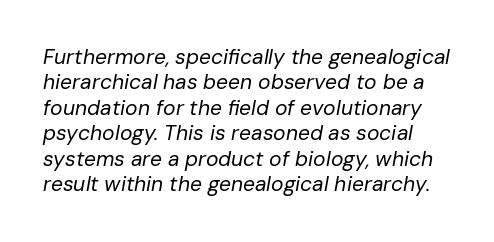
The image shows 21 px text type, italic (leaning right); set line spacing 1.21x, normal letter spacing, not underlined.
